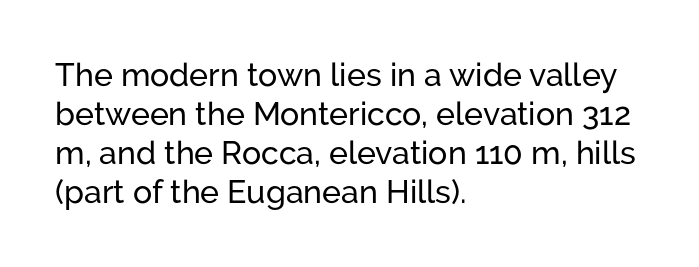
{"serif": "no", "italic": "no", "width": "normal", "stroke_contrast": "low", "x_height": "medium", "monospaced": "no", "underline": "no", "align": "left", "line_spacing_ratio": 1.22, "letter_spacing": "normal", "letter_spacing_em": 0.0, "glyph_px": 32}
